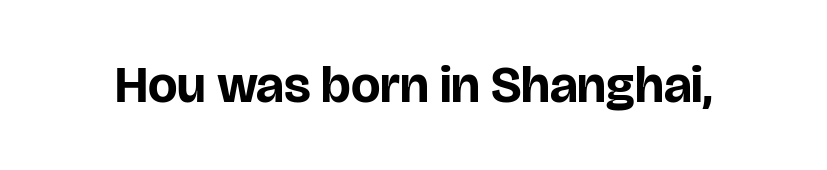
The image shows 52 px bold sans-serif type, upright; set normal letter spacing, not underlined; low stroke contrast and a large x-height.
